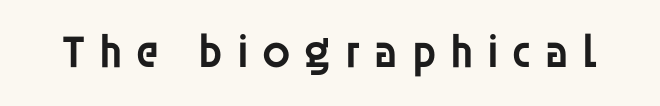
This sample has the flowing, uneven cadence of proportional lettering. Tracking here is generous; glyphs stand well apart from one another. The glyphs are unaccompanied by any horizontal stroke below them. Slightly chunky letters — semibold, I'd say, not full bold. The specimen reads as upright at a glance.
